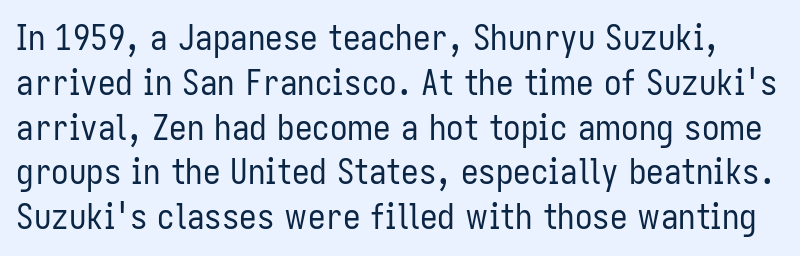
Caption: face not bold, strokes unweighted. This block has exactly the height ordinary leading produces. Posture: straight, roman, zero tilt. Here the designer chose a conventional face with non-uniform glyph widths. Check under the words: just untouched page.
